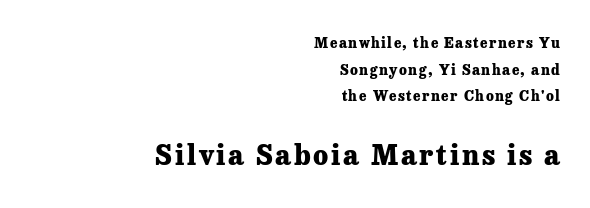
The image shows 27 px bold type, upright; set right-aligned, loose line spacing (1.9x), not underlined; the second (bottom) block is 1.93x larger.
